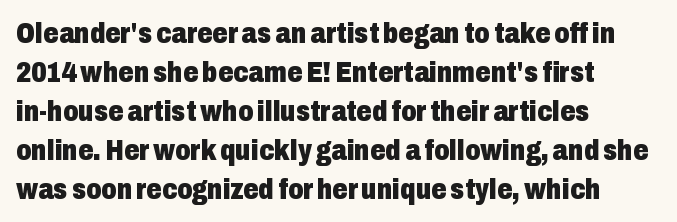
The font's upright variant was chosen for this text. Note the varied advance widths — an 'i' is clearly narrower than an 'm'. Quick note: underline off. Which margin do the lines hug? The left one — the right edge is uneven. In terms of leading, this rendering sits right in the middle. Grotesque or geometric, the face here clearly has no serifs.
